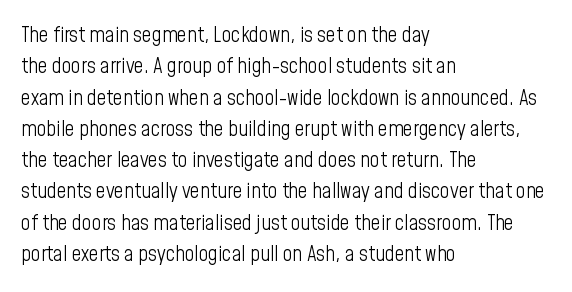
The image shows 21 px text type, upright; set left-aligned, normal line spacing (1.49x), normal letter spacing, not underlined.
